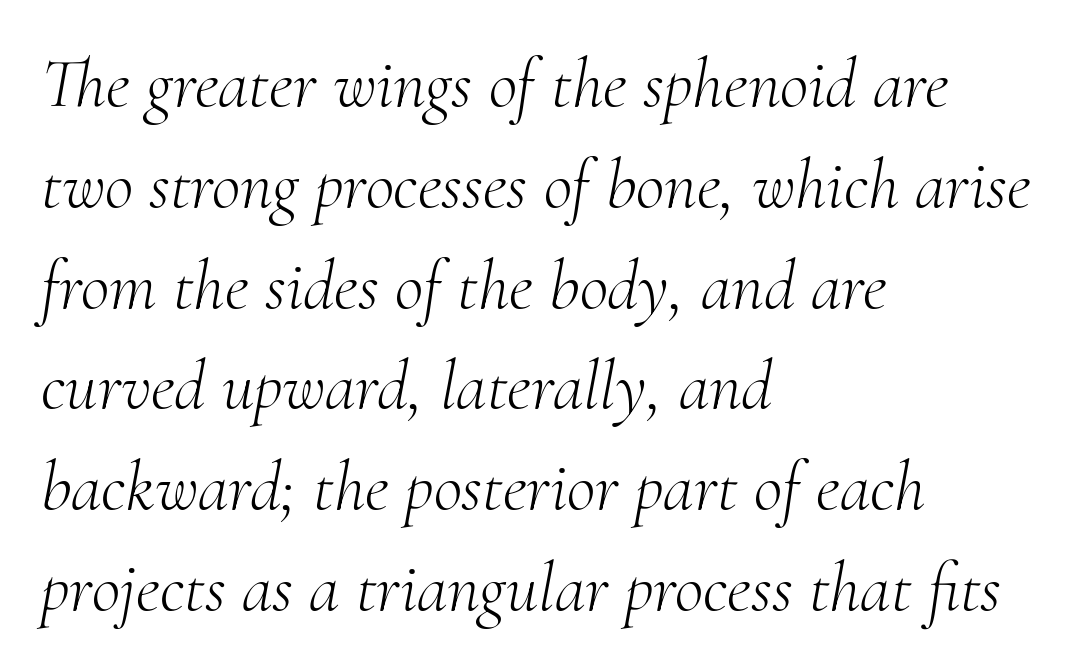
No letter is thick-stroked: the sample isn't bold. The whole block is typeset with a tilt. Summary of vertical rhythm: regular, with standard interline spacing. Descenders are the only things crossing below the line. What stands out about the letter spacing? Nothing — it is the standard amount.
